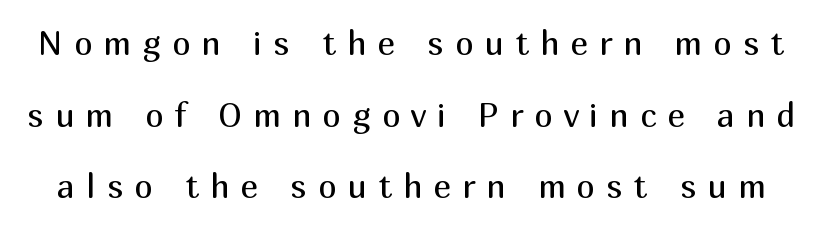
This sample trades compactness for vertical openness between lines. The rendering inserts visible extra space after every character. The specimen reads as upright at a glance. Heft: none added — not bold.
